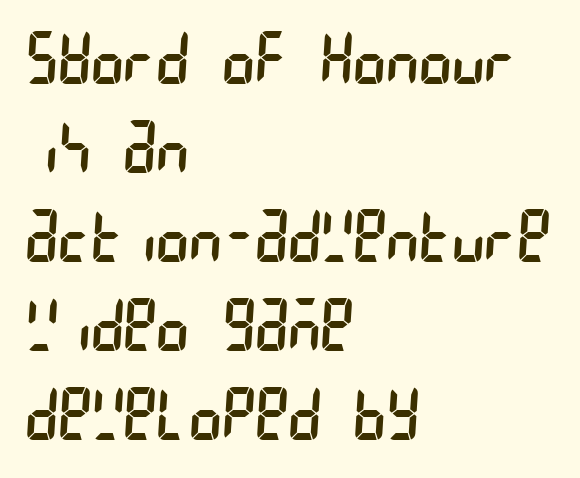
{"serif": "no", "bold": "no", "weight": "regular", "width": "condensed", "stroke_contrast": "low", "x_height": "large", "underline": "no", "align": "left", "line_spacing": "normal", "line_spacing_ratio": 1.27, "letter_spacing": "normal", "letter_spacing_em": 0.0, "glyph_px": 70}
